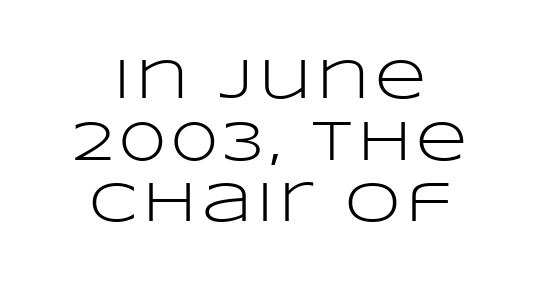
The image shows 56 px light, wide sans-serif type, upright; set centered, tight line spacing (1.1x), not underlined; low stroke contrast and a large x-height.
